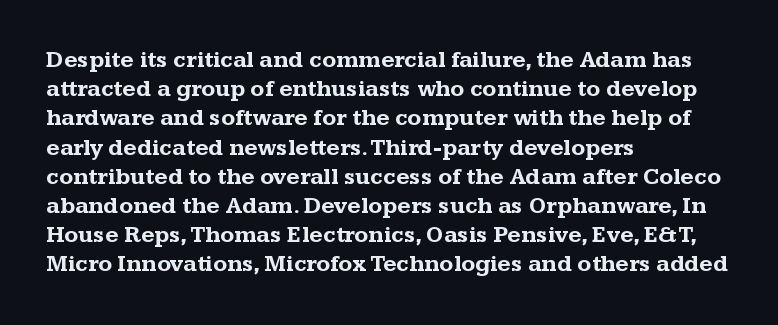
{"italic": "no", "bold": "yes", "underline": "no", "align": "left", "line_spacing": "normal", "line_spacing_ratio": 1.27, "letter_spacing": "normal", "letter_spacing_em": 0.0, "glyph_px": 23}
